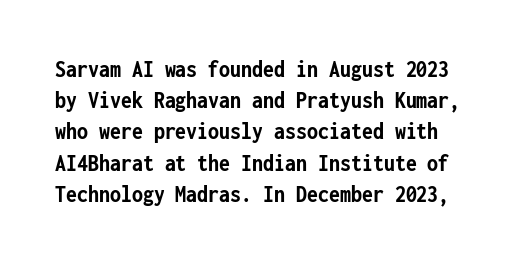
The words here are not underlined. Each word holds together tightly as a unit, with standard inter-letter gaps. These lines sit exactly where default settings would place them. Upright lettering throughout. The passage shown is emphatically bold.
